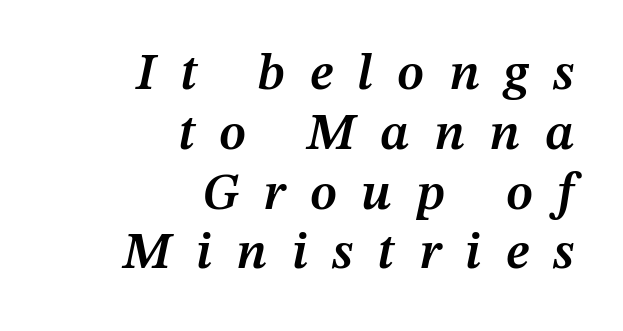
Would a proofreader flag this as italicized? Yes. Varying glyph widths throughout — classic text-font behaviour. Each new line begins almost immediately beneath the previous one. The glyphs have the mass of a demibold cut, below bold. Between one letter and the next there's a generous, obvious gap. Line ends are locked; line starts wander.
